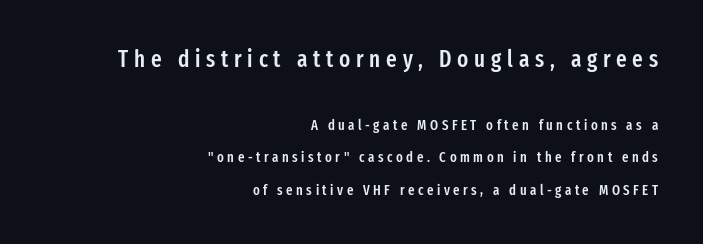
The image shows 23 px text type, upright; set right-aligned, loose line spacing (2.3x), unusually wide letter spacing (+0.25 em), not underlined; the first (top) block is 1.64x larger.
